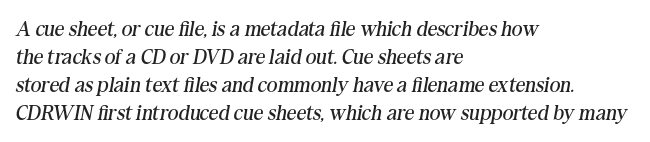
Q: Is the text bold? A: No.
Q: Is the text italic (slanted)? A: Yes, it leans right by about 10 degrees.
Q: Is the text underlined? A: No.
Q: How is the paragraph aligned? A: Left-aligned.
Q: Is the spacing between letters normal or unusually wide? A: Normal.
Q: Is the spacing between lines tight, normal or loose? A: Normal.
